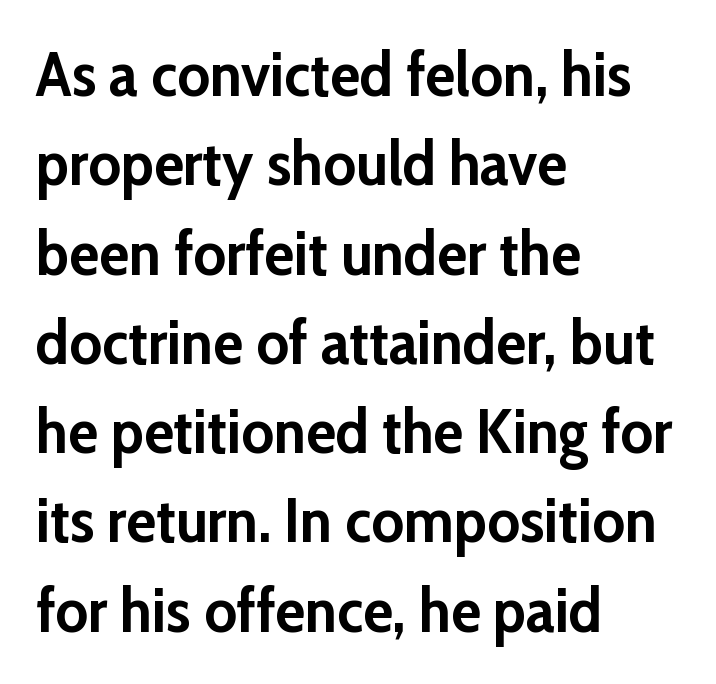
Q: Is the text bold? A: Yes.
Q: Is the text italic (slanted)? A: No, it is upright.
Q: Is the typeface a serif or a sans-serif typeface? A: Sans-serif.
Q: Is the text underlined? A: No.
Q: How is the paragraph aligned? A: Left-aligned.
Q: Is the spacing between letters normal or unusually wide? A: Normal.
Q: Is the spacing between lines tight, normal or loose? A: Normal.
Q: Width (condensed, normal, or wide)? A: Normal.
Q: Stroke contrast? A: Low.
Q: x-height? A: Medium.
Q: Monospaced? A: No.
